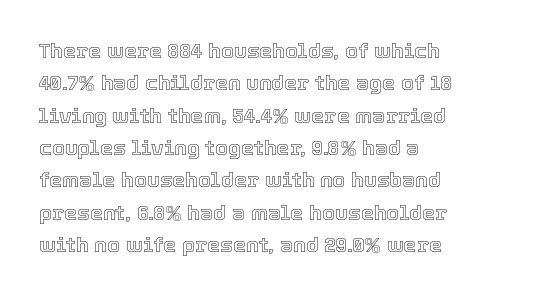
The image shows 21 px text type, upright; set left-aligned, normal line spacing (1.54x), normal letter spacing, not underlined.
